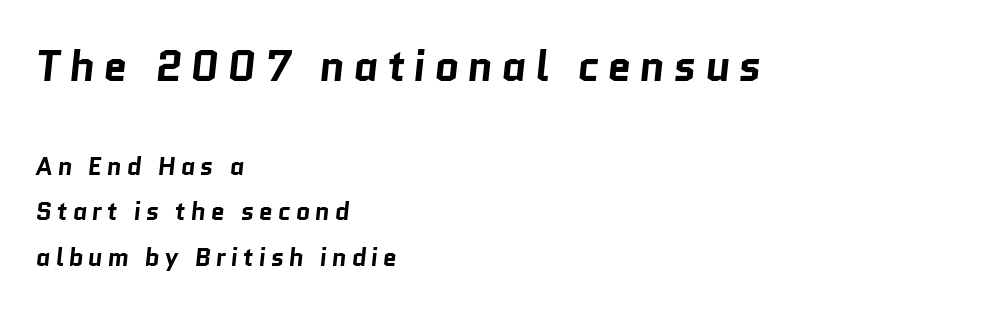
Q: Is the text bold? A: Yes.
Q: Is the typeface a serif or a sans-serif typeface? A: Sans-serif.
Q: Is the text underlined? A: No.
Q: How is the paragraph aligned? A: Left-aligned.
Q: Which block of text is set in a larger size, the first (top) or the second (bottom)? A: The first (top) one.
Q: Width (condensed, normal, or wide)? A: Normal.
Q: Stroke contrast? A: Low.
Q: x-height? A: Medium.
Q: Monospaced? A: No.
